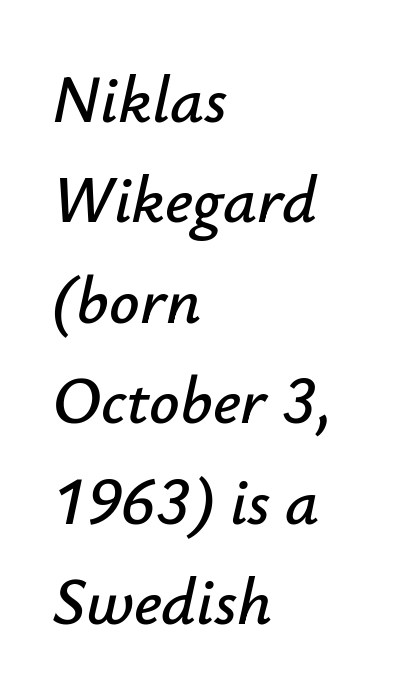
The image shows 67 px text type, italic (leaning right); set left-aligned, normal line spacing (1.5x), normal letter spacing, not underlined; low stroke contrast and a small x-height.
